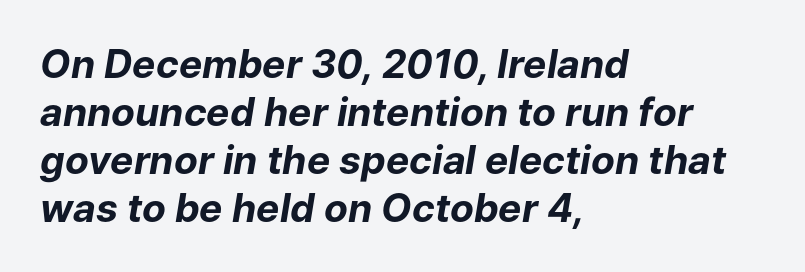
Only glyphs here, with clear space below each row. Compared with an ordinary text face, these strokes are far heavier — a full bold. Each letter keeps its own natural width here, so spacing adapts to shape. Each word holds together tightly as a unit, with standard inter-letter gaps. The axis of the letterforms is tilted away from vertical.
